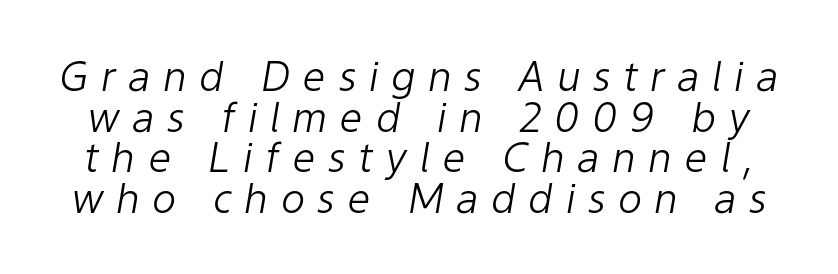
What stands out about the letter spacing? Its width — letters are far apart. The rendering uses natural spacing where letterforms have individual widths. Descender tails drop into unmarked territory. This is not heavy type; no bold has been used. Slanted lettering throughout.
